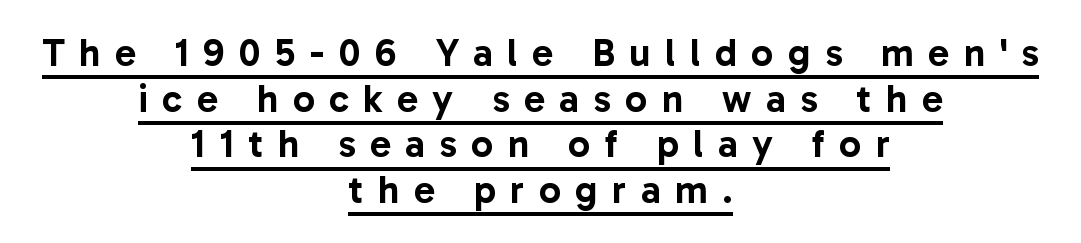
The image shows 39 px sans-serif type, upright; set centered, line spacing 1.17x, unusually wide letter spacing (+0.37 em), underlined; low stroke contrast and a medium x-height.
